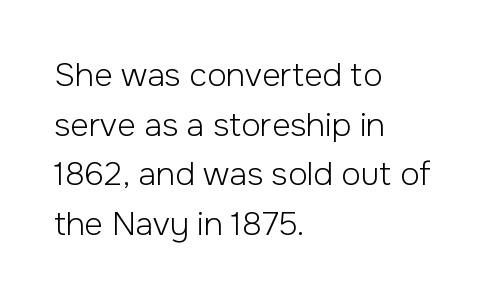
The image shows 32 px light sans-serif type, upright; set left-aligned, normal line spacing (1.55x), normal letter spacing, not underlined; low stroke contrast and a medium x-height.
